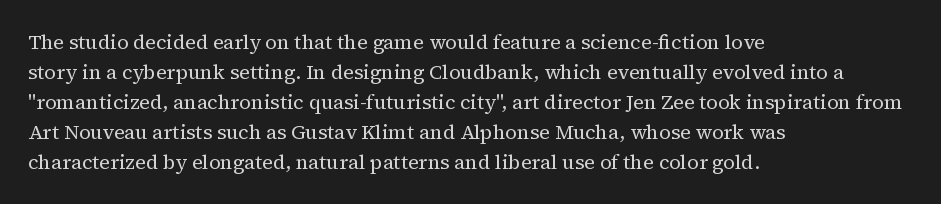
{"italic": "no", "bold": "no", "underline": "no", "align": "left", "line_spacing": "normal", "line_spacing_ratio": 1.5, "letter_spacing": "normal", "letter_spacing_em": 0.0, "glyph_px": 20}
